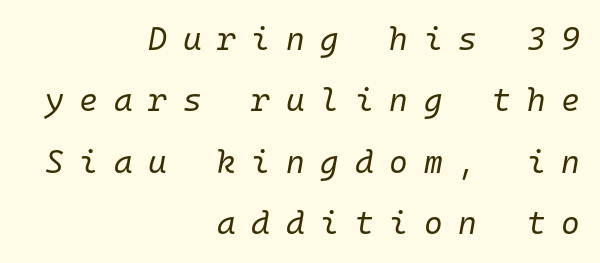
{"italic": "yes", "lean": "right", "slant_degrees": 10, "bold": "no", "weight": "regular", "width": "normal", "stroke_contrast": "low", "x_height": "medium", "monospaced": "yes", "underline": "no", "align": "right", "line_spacing": "loose", "line_spacing_ratio": 1.92, "letter_spacing": "wide", "letter_spacing_em": 0.49, "glyph_px": 32}
